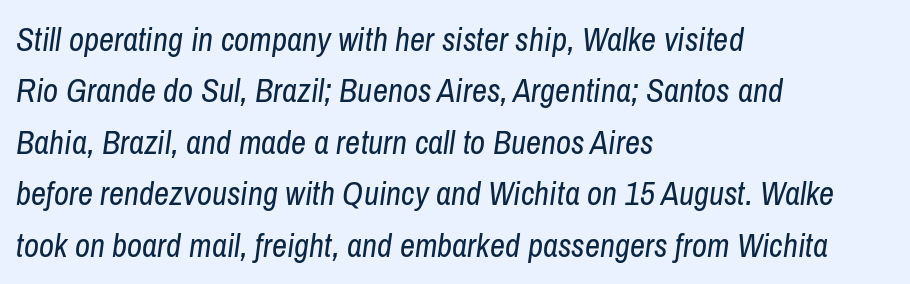
Summary of vertical rhythm: regular, with standard interline spacing. Standard letterfit; no display-style spreading of the glyphs. The lettering tilts uniformly, giving the passage an italic look. If you drew a ruler down the left edge, every line would touch it. A typesetter would call this proportional, since set widths differ per character.
